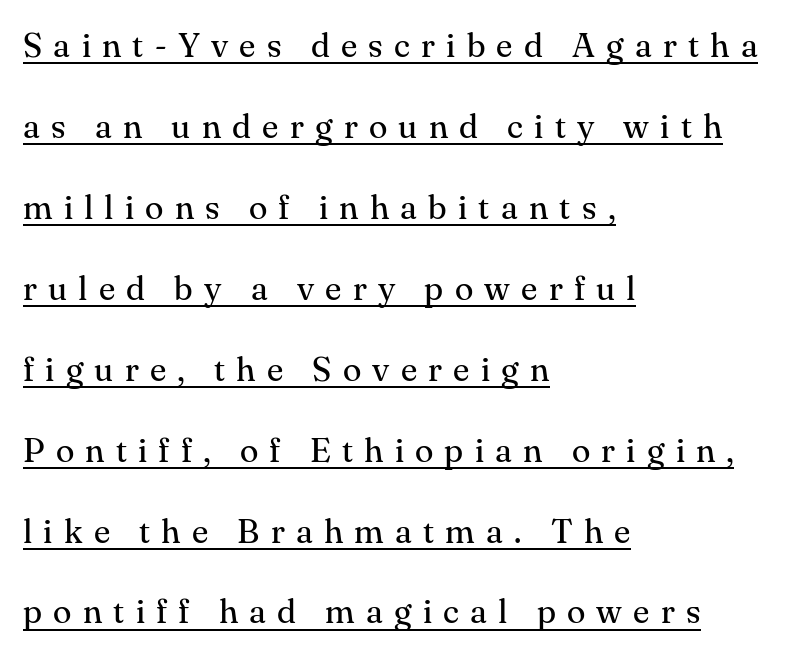
{"serif": "yes", "italic": "no", "bold": "no", "weight": "regular", "width": "normal", "stroke_contrast": "medium", "x_height": "small", "monospaced": "no", "underline": "yes", "align": "left", "line_spacing": "loose", "line_spacing_ratio": 2.38, "letter_spacing": "wide", "letter_spacing_em": 0.33, "glyph_px": 34}
